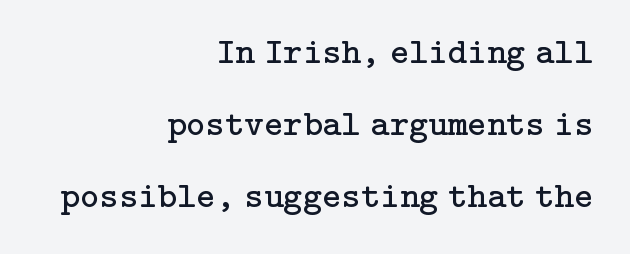
The image shows 37 px regular-weight serif type, upright; set right-aligned, loose line spacing (1.95x), normal letter spacing, not underlined; low stroke contrast and a medium x-height.
